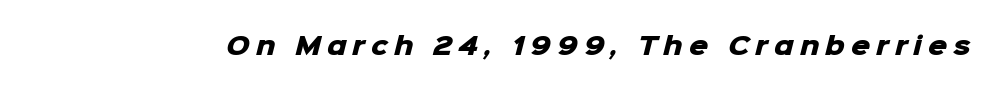
{"bold": "yes", "underline": "no", "letter_spacing": "wide", "letter_spacing_em": 0.25, "glyph_px": 24}
